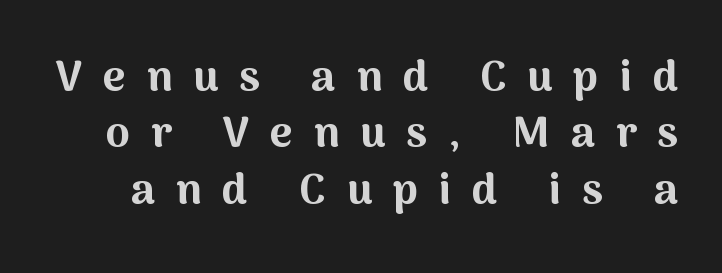
The sample has been set heavy, in full bold. Interline gaps are of average width in this sample. A bare baseline throughout the passage. Is the letter spacing exaggerated? Yes — the characters are pushed far apart.
